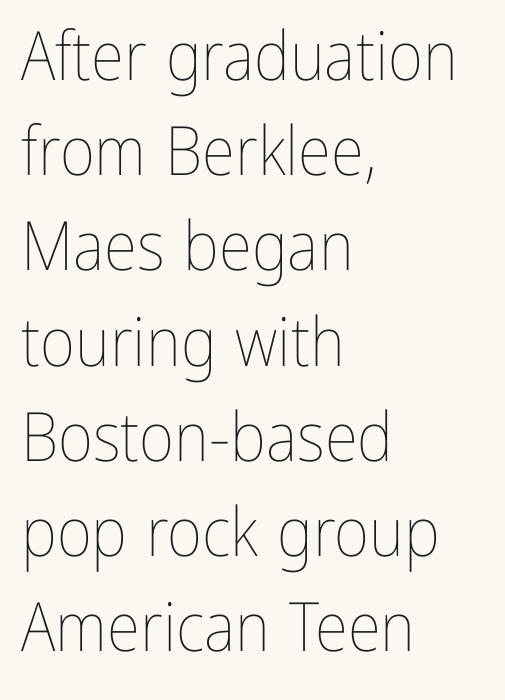
Is this a fixed-width face? No — the glyphs have proportional, varying widths. Vertically, the passage feels balanced, rows spaced as you'd expect. In CSS terms this would be text-align: left. The letters stand straight up with perfectly vertical stems.
